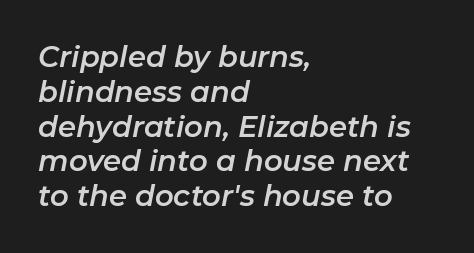
The image shows 29 px text type, italic (leaning right); set left-aligned, line spacing 1.2x, normal letter spacing, not underlined; low stroke contrast and a medium x-height.
